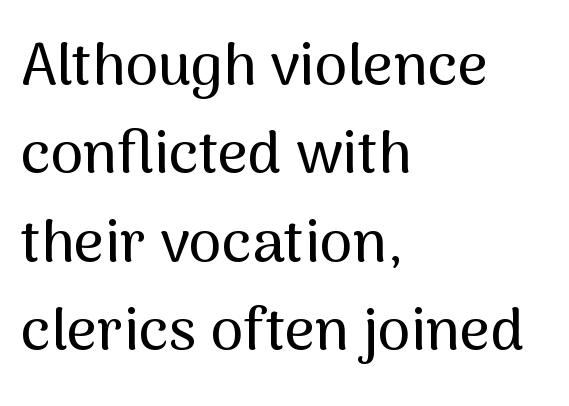
Q: Is the text italic (slanted)? A: No, it is upright.
Q: Is the typeface a serif or a sans-serif typeface? A: Sans-serif.
Q: Is the text underlined? A: No.
Q: How is the paragraph aligned? A: Left-aligned.
Q: Is the spacing between letters normal or unusually wide? A: Normal.
Q: Is the spacing between lines tight, normal or loose? A: Normal.
Q: Width (condensed, normal, or wide)? A: Normal.
Q: Stroke contrast? A: Medium.
Q: x-height? A: Medium.
Q: Monospaced? A: No.
